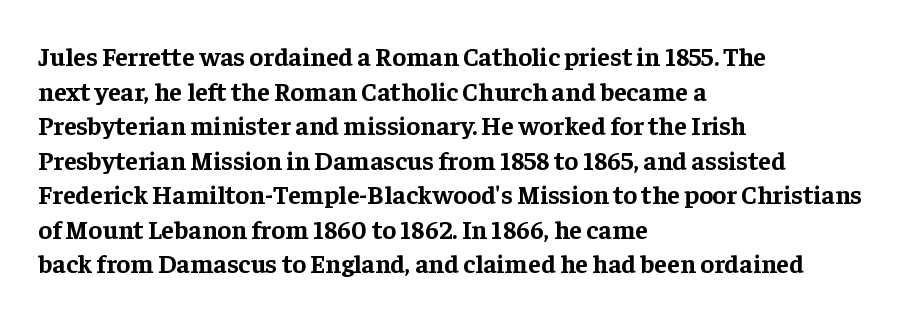
Q: Is the text bold? A: Yes.
Q: Is the text italic (slanted)? A: No, it is upright.
Q: Is the text underlined? A: No.
Q: How is the paragraph aligned? A: Left-aligned.
Q: Is the spacing between letters normal or unusually wide? A: Normal.
Q: Is the spacing between lines tight, normal or loose? A: Normal.
